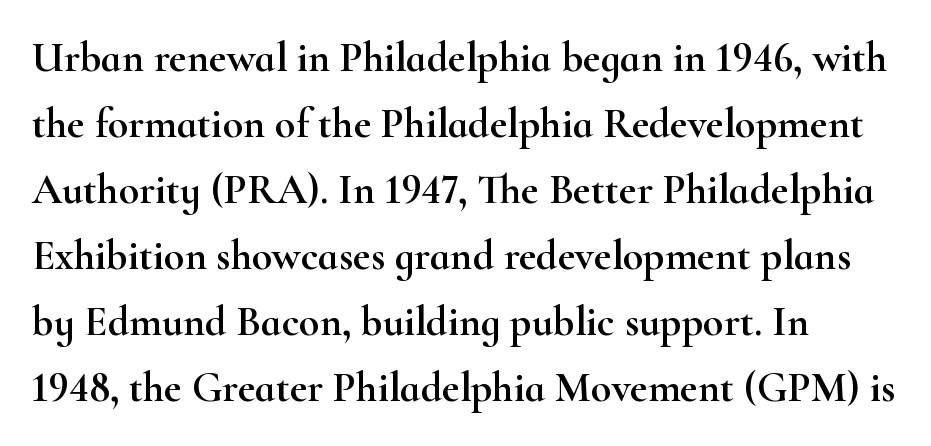
Q: Is the text italic (slanted)? A: No, it is upright.
Q: Is the typeface a serif or a sans-serif typeface? A: Serif.
Q: Is the text underlined? A: No.
Q: How is the paragraph aligned? A: Left-aligned.
Q: Is the spacing between letters normal or unusually wide? A: Normal.
Q: Is the spacing between lines tight, normal or loose? A: Normal.
Q: Width (condensed, normal, or wide)? A: Wide.
Q: Stroke contrast? A: High.
Q: x-height? A: Small.
Q: Monospaced? A: No.
